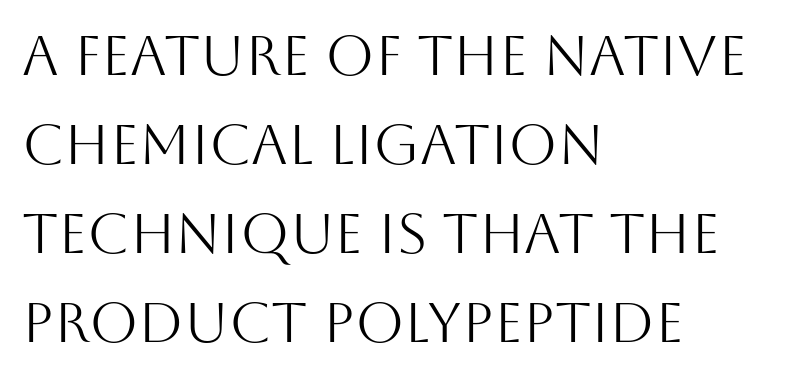
Q: Is the text bold? A: No.
Q: Is the text italic (slanted)? A: No, it is upright.
Q: Is the typeface a serif or a sans-serif typeface? A: Sans-serif.
Q: Is the text underlined? A: No.
Q: How is the paragraph aligned? A: Left-aligned.
Q: Is the spacing between letters normal or unusually wide? A: Normal.
Q: Is the spacing between lines tight, normal or loose? A: Normal.
Q: Width (condensed, normal, or wide)? A: Normal.
Q: Stroke contrast? A: Medium.
Q: x-height? A: Large.
Q: Monospaced? A: No.
